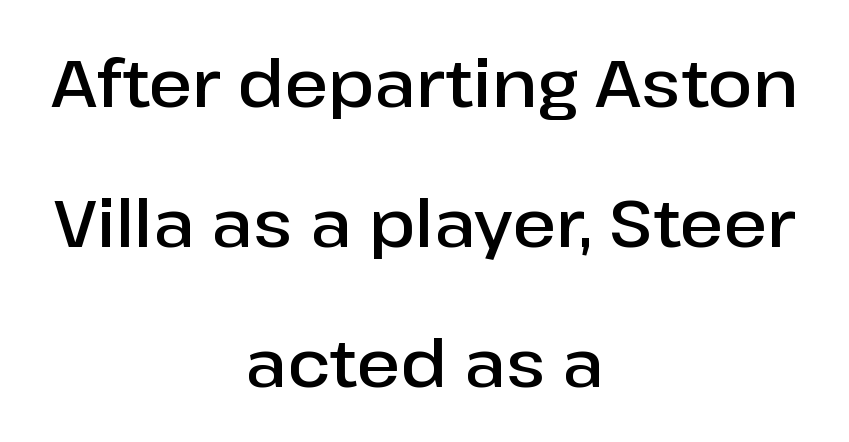
Q: Is the text bold? A: Semi-bold.
Q: Is the text italic (slanted)? A: No, it is upright.
Q: Is the typeface a serif or a sans-serif typeface? A: Sans-serif.
Q: Is the text underlined? A: No.
Q: How is the paragraph aligned? A: Centered.
Q: Is the spacing between letters normal or unusually wide? A: Normal.
Q: Is the spacing between lines tight, normal or loose? A: Loose.
Q: Width (condensed, normal, or wide)? A: Normal.
Q: Stroke contrast? A: Low.
Q: x-height? A: Medium.
Q: Monospaced? A: No.
